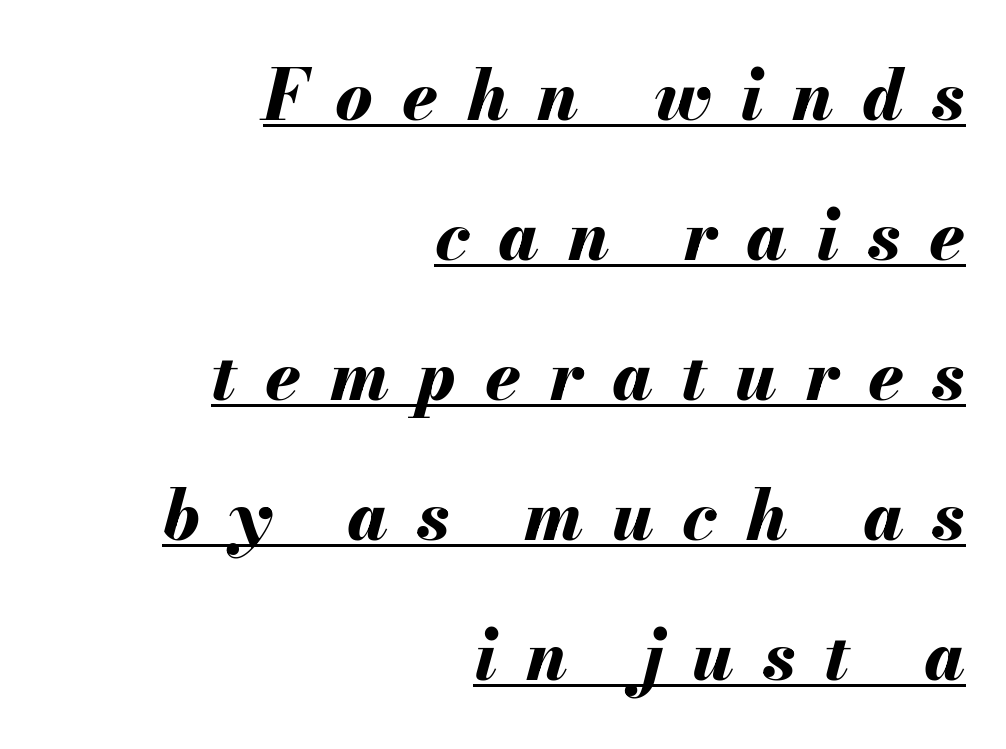
The image shows 70 px bold type, italic (leaning right); set right-aligned, loose line spacing (2.0x), unusually wide letter spacing (+0.41 em), underlined; medium stroke contrast and a small x-height.
